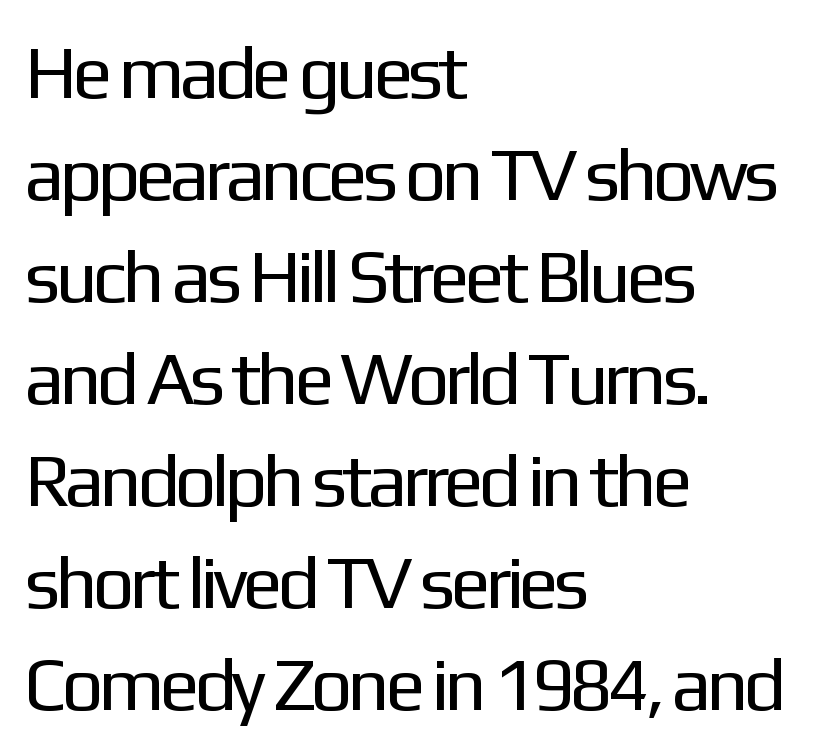
The image shows 75 px regular-weight sans-serif type, upright; set left-aligned, normal line spacing (1.36x), normal letter spacing, not underlined; low stroke contrast and a medium x-height.
